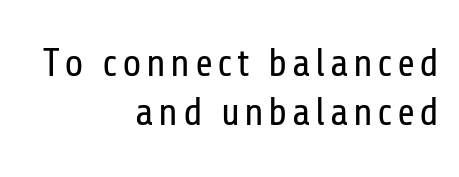
{"serif": "no", "italic": "no", "bold": "no", "weight": "regular", "width": "condensed", "stroke_contrast": "low", "x_height": "medium", "monospaced": "no", "underline": "no", "align": "right", "line_spacing": "normal", "line_spacing_ratio": 1.26, "glyph_px": 39}
